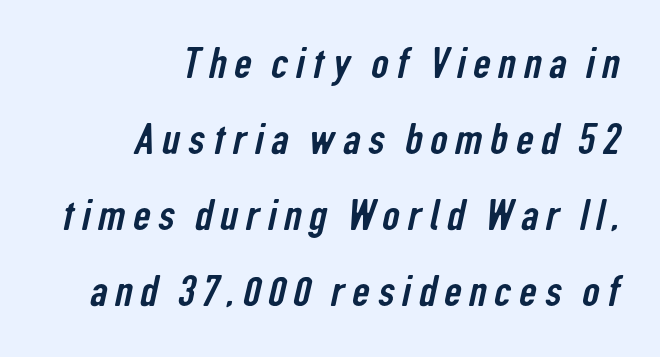
{"serif": "no", "width": "condensed", "stroke_contrast": "low", "x_height": "medium", "monospaced": "no", "underline": "no", "align": "right", "line_spacing_ratio": 1.77, "glyph_px": 43}
